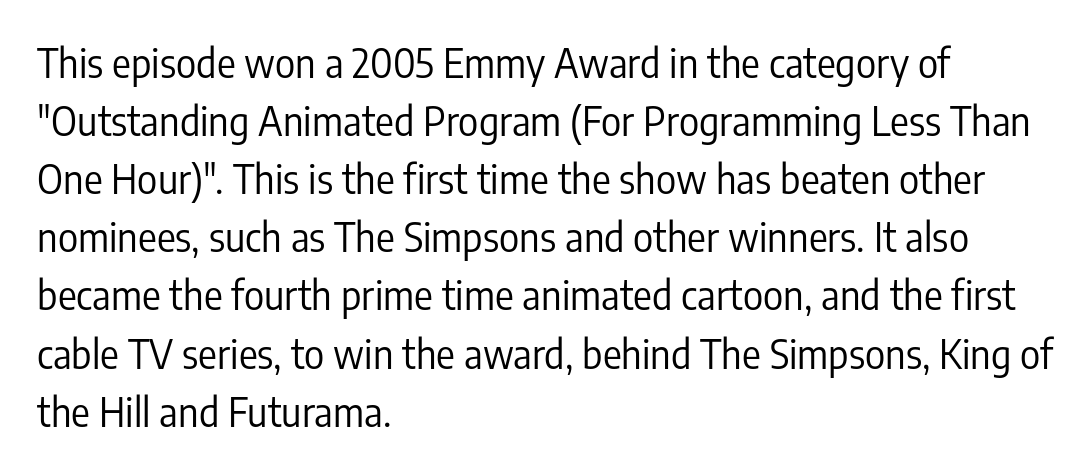
{"serif": "no", "italic": "no", "bold": "no", "weight": "regular", "width": "condensed", "stroke_contrast": "low", "x_height": "medium", "monospaced": "no", "underline": "no", "align": "left", "line_spacing": "normal", "line_spacing_ratio": 1.49, "letter_spacing": "normal", "letter_spacing_em": 0.0, "glyph_px": 39}
